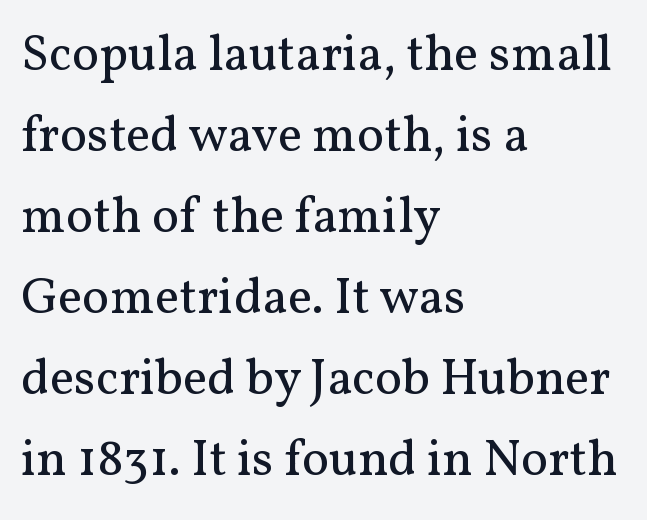
{"serif": "yes", "italic": "no", "bold": "no", "weight": "regular", "width": "normal", "stroke_contrast": "medium", "x_height": "medium", "monospaced": "no", "underline": "no", "align": "left", "line_spacing": "normal", "line_spacing_ratio": 1.59, "letter_spacing": "normal", "letter_spacing_em": 0.0, "glyph_px": 51}
